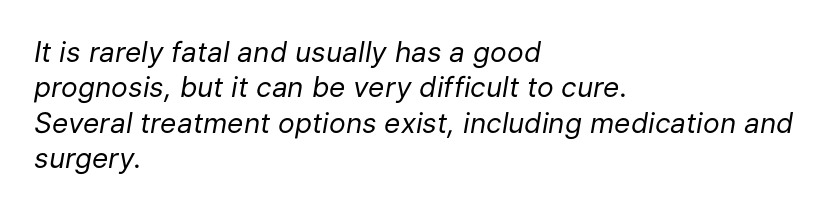
Q: Is the text bold? A: No.
Q: Is the text italic (slanted)? A: Yes, it leans right by about 9 degrees.
Q: Is the text underlined? A: No.
Q: How is the paragraph aligned? A: Left-aligned.
Q: Is the spacing between letters normal or unusually wide? A: Normal.
Q: Is the spacing between lines tight, normal or loose? A: Normal.
Q: Width (condensed, normal, or wide)? A: Normal.
Q: Stroke contrast? A: Low.
Q: x-height? A: Medium.
Q: Monospaced? A: No.
